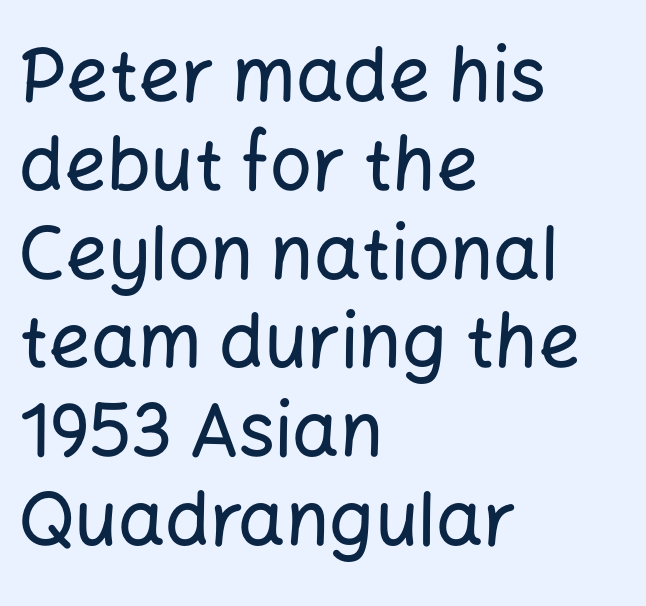
The image shows 74 px sans-serif type, upright; set left-aligned, line spacing 1.2x, normal letter spacing, not underlined; low stroke contrast and a medium x-height.
